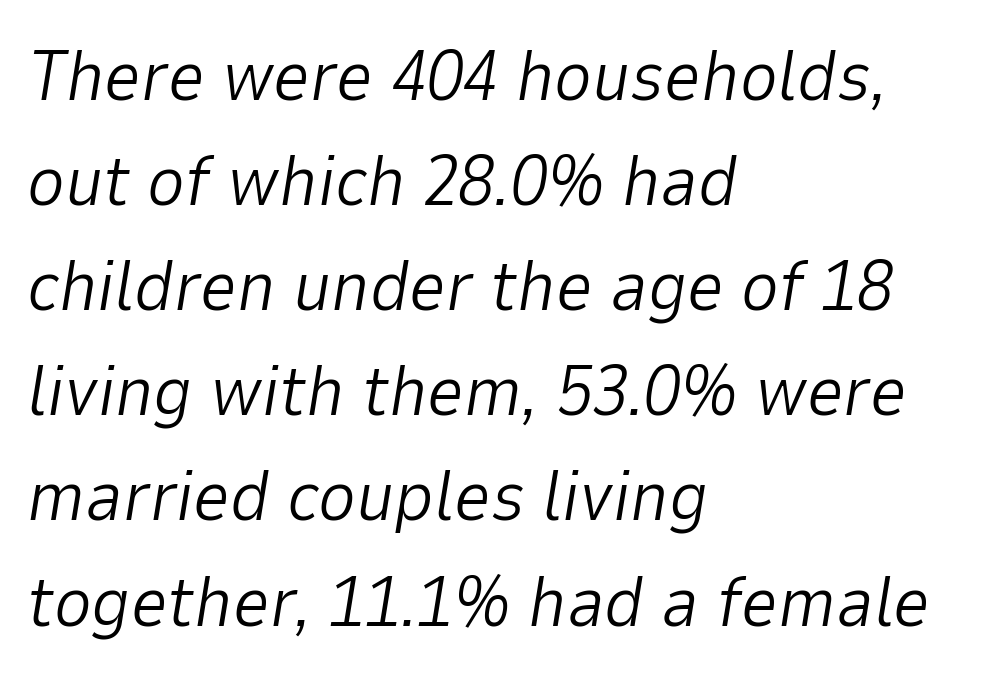
Q: Is the text bold? A: No.
Q: Is the text italic (slanted)? A: Yes, it leans right by about 9 degrees.
Q: Is the text underlined? A: No.
Q: How is the paragraph aligned? A: Left-aligned.
Q: Is the spacing between letters normal or unusually wide? A: Normal.
Q: Is the spacing between lines tight, normal or loose? A: Normal.
Q: Width (condensed, normal, or wide)? A: Normal.
Q: Stroke contrast? A: Low.
Q: x-height? A: Medium.
Q: Monospaced? A: No.
